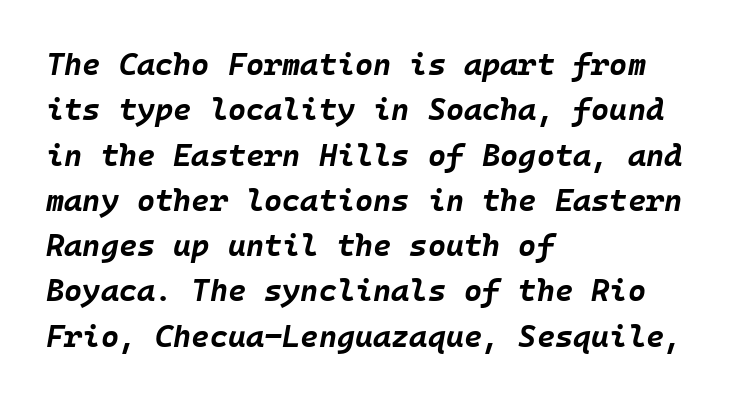
{"italic": "yes", "lean": "right", "slant_degrees": 10, "bold": "yes", "weight": "bold", "width": "normal", "stroke_contrast": "low", "x_height": "large", "underline": "no", "align": "left", "line_spacing": "normal", "line_spacing_ratio": 1.46, "letter_spacing": "normal", "letter_spacing_em": 0.0, "glyph_px": 31}
